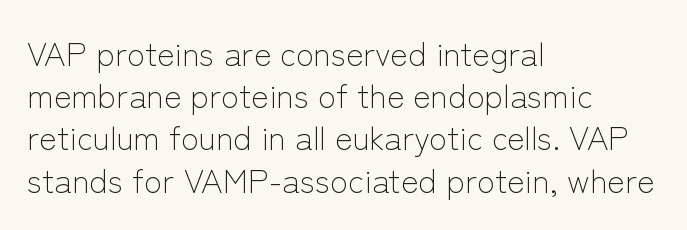
Q: Is the text bold? A: No.
Q: Is the text italic (slanted)? A: No, it is upright.
Q: Is the typeface a serif or a sans-serif typeface? A: Sans-serif.
Q: Is the text underlined? A: No.
Q: How is the paragraph aligned? A: Left-aligned.
Q: Is the spacing between letters normal or unusually wide? A: Normal.
Q: Is the spacing between lines tight, normal or loose? A: Normal.
Q: Width (condensed, normal, or wide)? A: Normal.
Q: Stroke contrast? A: Low.
Q: x-height? A: Medium.
Q: Monospaced? A: No.
